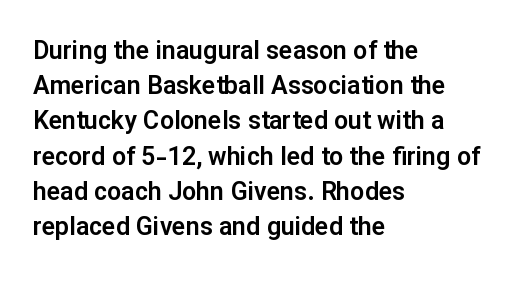
Q: Is the text italic (slanted)? A: No, it is upright.
Q: Is the text underlined? A: No.
Q: How is the paragraph aligned? A: Left-aligned.
Q: Is the spacing between letters normal or unusually wide? A: Normal.
Q: Is the spacing between lines tight, normal or loose? A: Normal.
